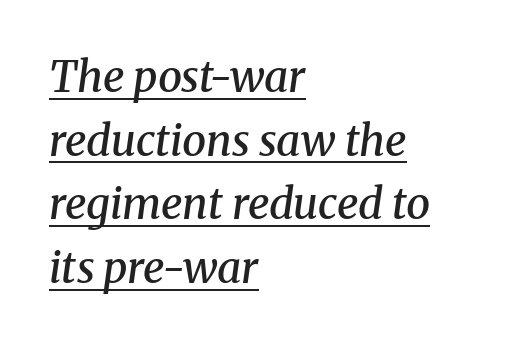
{"serif": "yes", "italic": "yes", "lean": "right", "slant_degrees": 8, "bold": "semi", "weight": "semibold", "width": "normal", "stroke_contrast": "medium", "x_height": "medium", "monospaced": "no", "underline": "yes", "align": "left", "line_spacing": "normal", "line_spacing_ratio": 1.48, "letter_spacing": "normal", "letter_spacing_em": 0.0, "glyph_px": 43}
